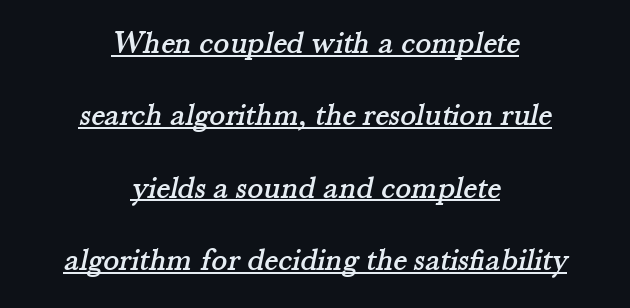
{"serif": "yes", "width": "normal", "stroke_contrast": "medium", "x_height": "small", "monospaced": "no", "underline": "yes", "align": "center", "line_spacing": "loose", "line_spacing_ratio": 2.19, "letter_spacing": "normal", "letter_spacing_em": 0.0, "glyph_px": 33}
